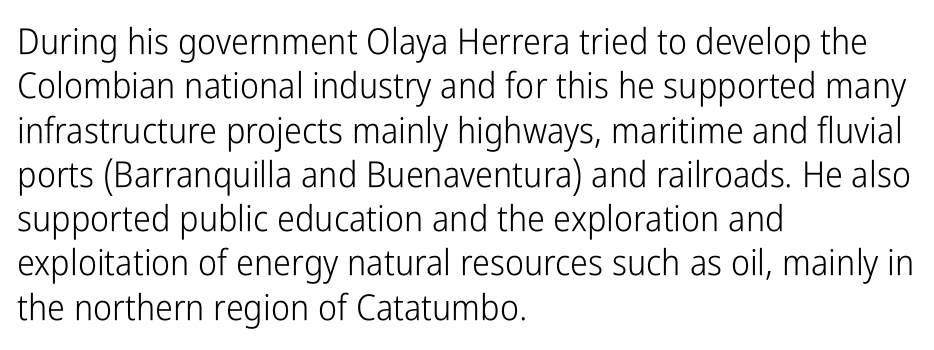
The image shows 36 px light, condensed sans-serif type, upright; set left-aligned, line spacing 1.23x, normal letter spacing, not underlined; low stroke contrast and a medium x-height.
